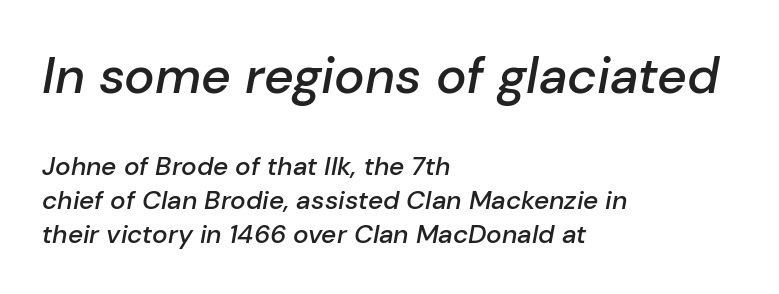
Q: Is the text bold? A: Semi-bold.
Q: Is the text italic (slanted)? A: Yes, it leans right by about 10 degrees.
Q: Is the text underlined? A: No.
Q: How is the paragraph aligned? A: Left-aligned.
Q: Is the spacing between letters normal or unusually wide? A: Normal.
Q: Is the spacing between lines tight, normal or loose? A: Normal.
Q: Which block of text is set in a larger size, the first (top) or the second (bottom)? A: The first (top) one.
Q: Width (condensed, normal, or wide)? A: Normal.
Q: Stroke contrast? A: Low.
Q: x-height? A: Medium.
Q: Monospaced? A: No.
